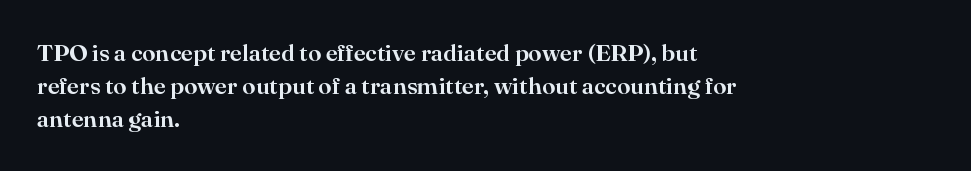
Q: Is the text italic (slanted)? A: No, it is upright.
Q: Is the text underlined? A: No.
Q: How is the paragraph aligned? A: Left-aligned.
Q: Is the spacing between letters normal or unusually wide? A: Normal.
Q: Is the spacing between lines tight, normal or loose? A: Normal.
